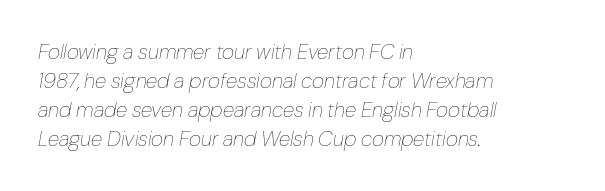
{"italic": "yes", "lean": "right", "slant_degrees": 10, "bold": "no", "underline": "no", "align": "left", "line_spacing": "normal", "line_spacing_ratio": 1.38, "letter_spacing": "normal", "letter_spacing_em": 0.0, "glyph_px": 21}
